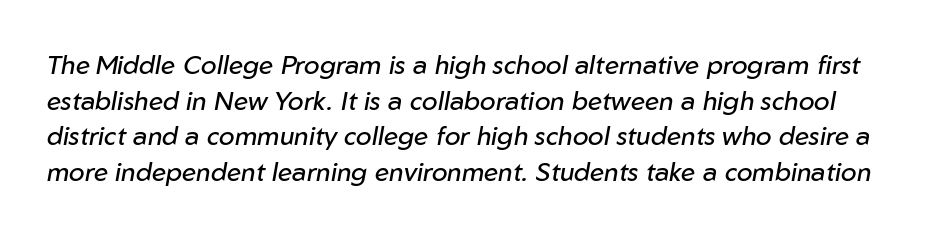
The image shows 26 px text type, italic (leaning right); set normal line spacing (1.37x), normal letter spacing, not underlined.
